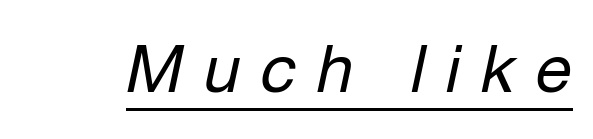
{"italic": "yes", "lean": "right", "slant_degrees": 12, "bold": "no", "weight": "regular", "width": "normal", "stroke_contrast": "low", "x_height": "medium", "monospaced": "no", "underline": "yes", "letter_spacing": "wide", "letter_spacing_em": 0.31, "glyph_px": 66}
